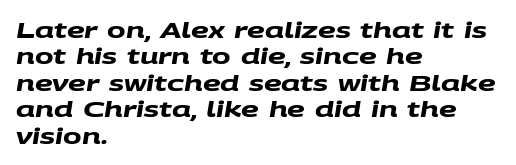
{"bold": "yes", "underline": "no", "align": "left", "line_spacing_ratio": 1.2, "letter_spacing": "normal", "letter_spacing_em": 0.0, "glyph_px": 22}
